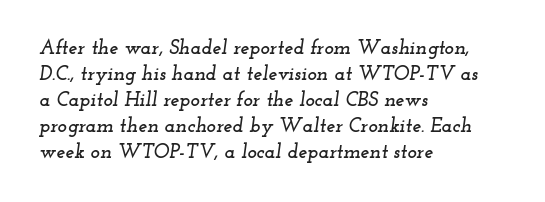
It's the slanting kind of type. Students, observe: this is what conventionally led text looks like. Letters rest on an invisible, unmarked baseline. Compared with typical body copy, the letter spacing here is the same. Short and long lines alike share a common starting point at left.
